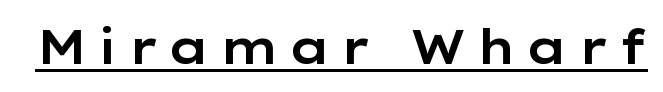
A typesetter would call this proportional, since set widths differ per character. A rule runs beneath these lines of type. Style check: upright. Classification — sans serif.
